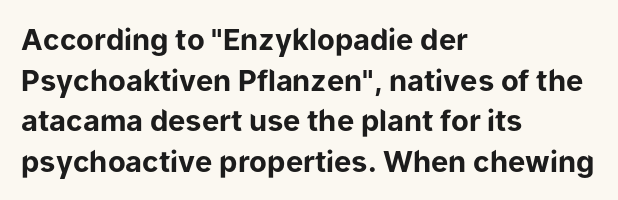
{"serif": "no", "italic": "no", "bold": "yes", "weight": "bold", "width": "normal", "stroke_contrast": "low", "x_height": "medium", "monospaced": "no", "underline": "no", "align": "left", "line_spacing": "normal", "line_spacing_ratio": 1.4, "letter_spacing": "normal", "letter_spacing_em": 0.0, "glyph_px": 29}
